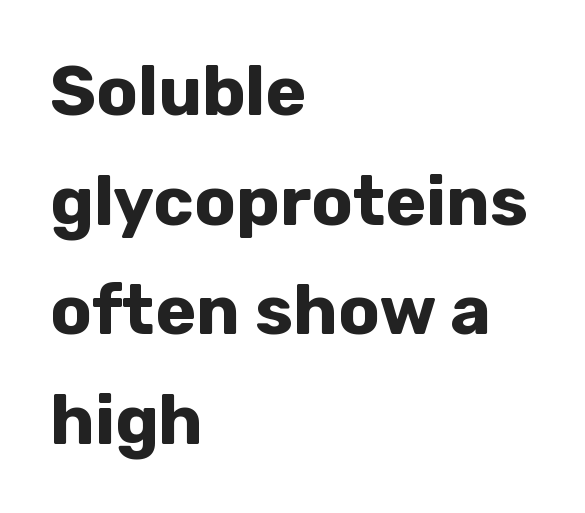
Q: Is the text bold? A: Yes.
Q: Is the text italic (slanted)? A: No, it is upright.
Q: Is the typeface a serif or a sans-serif typeface? A: Sans-serif.
Q: Is the text underlined? A: No.
Q: How is the paragraph aligned? A: Left-aligned.
Q: Is the spacing between letters normal or unusually wide? A: Normal.
Q: Is the spacing between lines tight, normal or loose? A: Normal.
Q: Width (condensed, normal, or wide)? A: Normal.
Q: Stroke contrast? A: Low.
Q: x-height? A: Medium.
Q: Monospaced? A: No.
